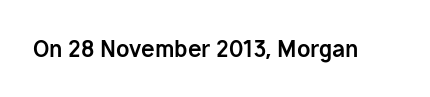
The image shows 22 px bold type, upright; set normal letter spacing, not underlined.
